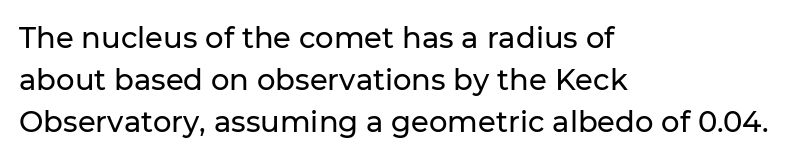
Glance below the letters and you will spot only blank space. This sample keeps an unexceptional amount of space between lines. The letters sit at their default tracking, neither squeezed nor spread. Serif or sans? Sans — the stroke terminals are bare. Varying glyph widths throughout — classic text-font behaviour. The font's upright variant was chosen for this text.
